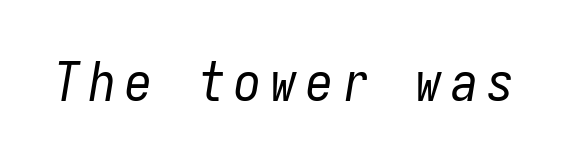
Descender tails drop into unmarked territory. The text carries the slant typical of an italic or oblique font. This is not heavy type; no bold has been used. Is this a fixed-width face? Yes — each glyph sits in an identical cell.
